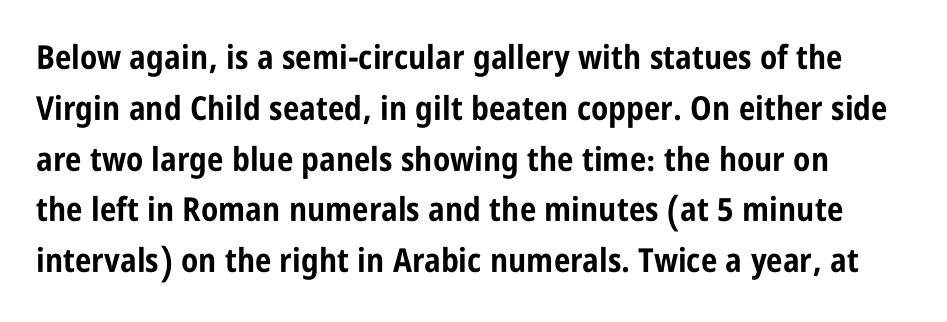
Q: Is the text bold? A: Yes.
Q: Is the text italic (slanted)? A: No, it is upright.
Q: Is the typeface a serif or a sans-serif typeface? A: Sans-serif.
Q: Is the text underlined? A: No.
Q: Is the spacing between letters normal or unusually wide? A: Normal.
Q: Is the spacing between lines tight, normal or loose? A: Normal.
Q: Width (condensed, normal, or wide)? A: Condensed.
Q: Stroke contrast? A: Low.
Q: x-height? A: Large.
Q: Monospaced? A: No.
